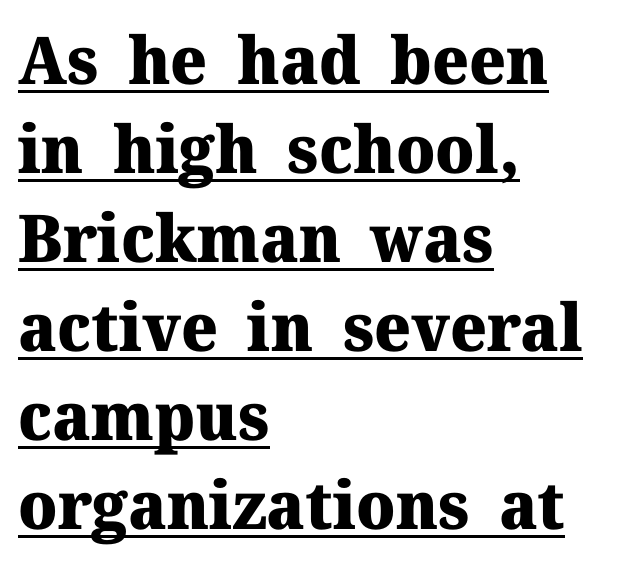
{"serif": "yes", "italic": "no", "bold": "yes", "weight": "heavy", "width": "normal", "stroke_contrast": "medium", "x_height": "medium", "monospaced": "no", "underline": "yes", "align": "left", "line_spacing": "normal", "line_spacing_ratio": 1.35, "letter_spacing": "normal", "letter_spacing_em": 0.0, "glyph_px": 66}
